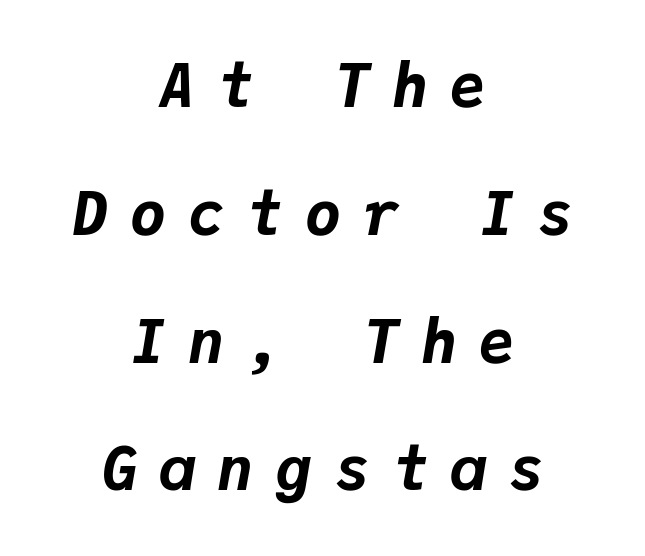
Observe the lean: these are italic letterforms. These words are printed bold, with thick strokes throughout. Check under the words: just untouched page. There is plenty of visible air inserted between adjacent glyphs. Notice how the passage keeps no hard edge, just a central spine. You could count columns in this text — the font is strictly monospaced.
